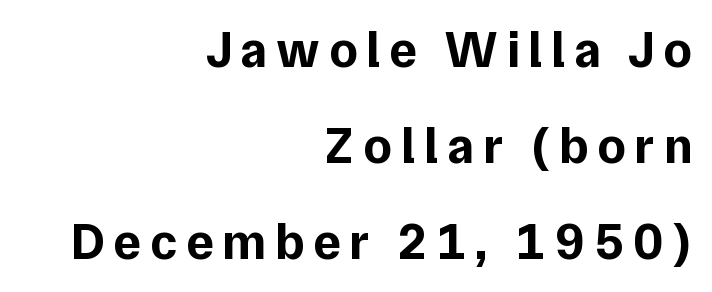
{"serif": "no", "italic": "no", "bold": "yes", "weight": "bold", "width": "normal", "stroke_contrast": "low", "x_height": "medium", "monospaced": "no", "underline": "no", "align": "right", "line_spacing_ratio": 1.88, "glyph_px": 51}
